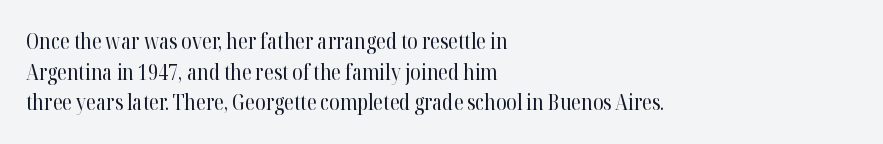
Q: Is the text bold? A: No.
Q: Is the text italic (slanted)? A: No, it is upright.
Q: Is the text underlined? A: No.
Q: How is the paragraph aligned? A: Left-aligned.
Q: Is the spacing between letters normal or unusually wide? A: Normal.
Q: Is the spacing between lines tight, normal or loose? A: Normal.
